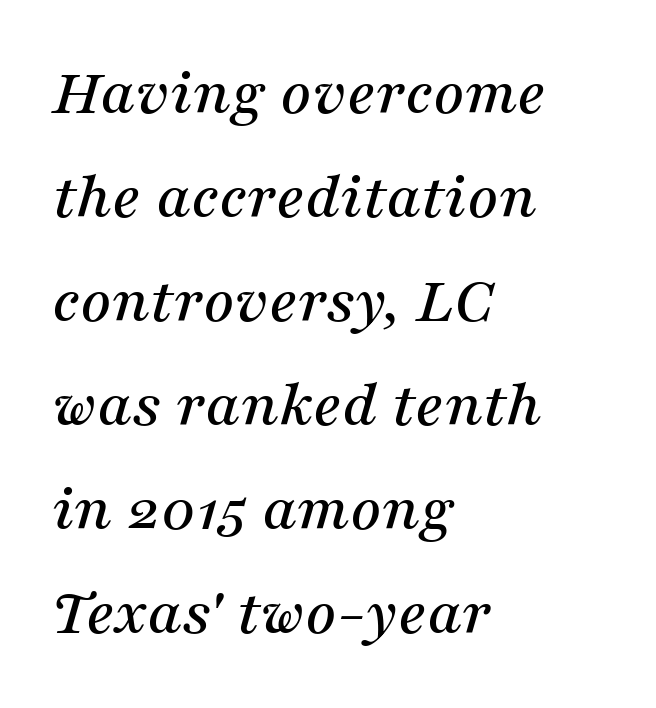
Q: Is the text italic (slanted)? A: Yes, it leans right by about 16 degrees.
Q: Is the typeface a serif or a sans-serif typeface? A: Serif.
Q: Is the text underlined? A: No.
Q: How is the paragraph aligned? A: Left-aligned.
Q: Is the spacing between letters normal or unusually wide? A: Normal.
Q: Is the spacing between lines tight, normal or loose? A: Normal.
Q: Width (condensed, normal, or wide)? A: Normal.
Q: Stroke contrast? A: Medium.
Q: x-height? A: Medium.
Q: Monospaced? A: No.
